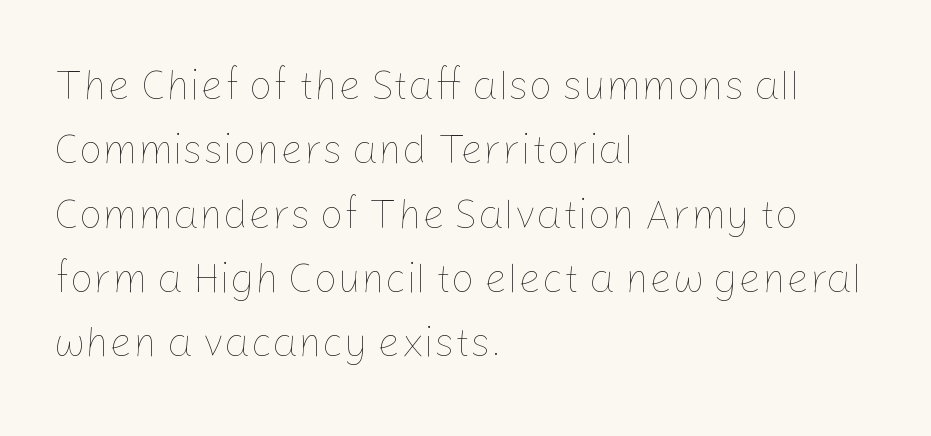
Q: Is the text bold? A: No.
Q: Is the text italic (slanted)? A: No, it is upright.
Q: Is the text underlined? A: No.
Q: How is the paragraph aligned? A: Left-aligned.
Q: Is the spacing between letters normal or unusually wide? A: Normal.
Q: Is the spacing between lines tight, normal or loose? A: Normal.
Q: Width (condensed, normal, or wide)? A: Normal.
Q: Stroke contrast? A: Low.
Q: x-height? A: Medium.
Q: Monospaced? A: No.
